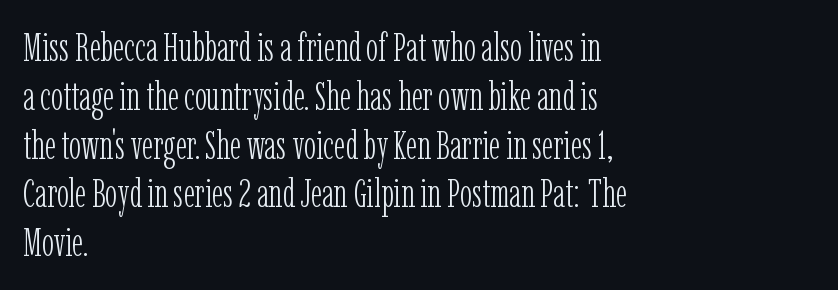
The image shows 40 px light, condensed serif type, upright; set left-aligned, line spacing 1.22x, normal letter spacing, not underlined; low stroke contrast and a medium x-height.
